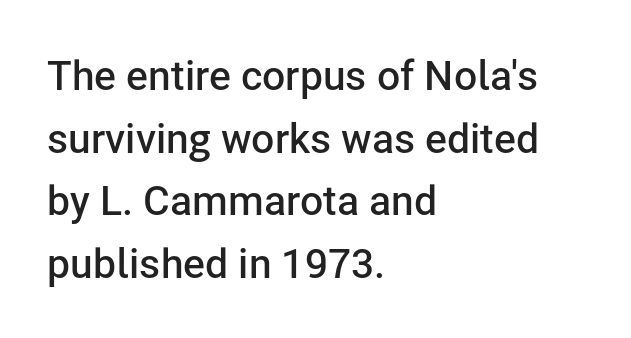
{"serif": "no", "italic": "no", "bold": "semi", "weight": "semibold", "width": "normal", "stroke_contrast": "low", "x_height": "medium", "monospaced": "no", "underline": "no", "align": "left", "line_spacing": "normal", "line_spacing_ratio": 1.53, "letter_spacing": "normal", "letter_spacing_em": 0.0, "glyph_px": 41}
